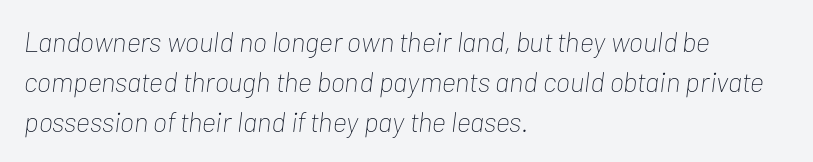
Nobody touched the tracking dial on this one. Would a proofreader flag this as italicized? Yes. Normally led — the rows are evenly, conventionally spaced. Teacher's note: observe the even left margin — that is flush-left alignment. A bare baseline throughout the passage. No chunkiness to these letters — they're not bold.
